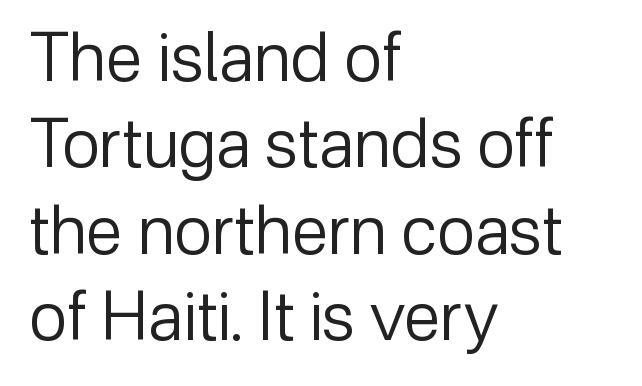
The image shows 67 px regular-weight sans-serif type, upright; set left-aligned, normal line spacing (1.29x), normal letter spacing, not underlined; low stroke contrast and a medium x-height.
